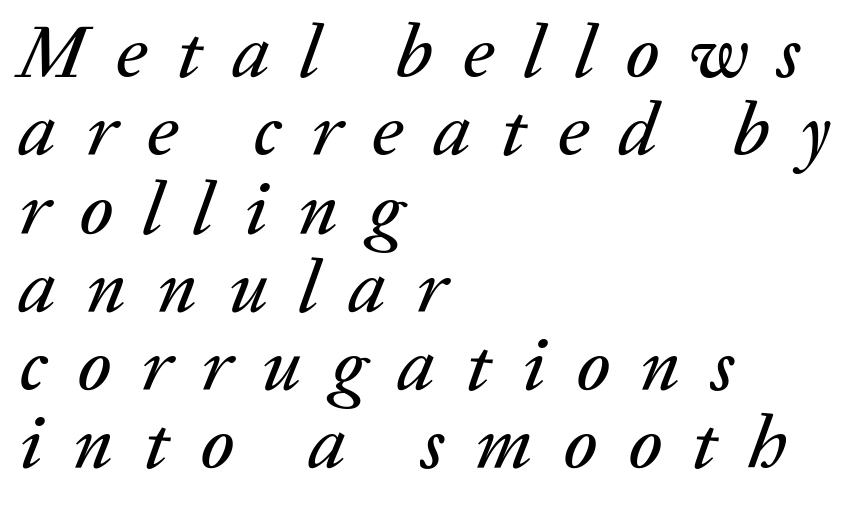
The typesetter chose a ragged-right arrangement here. Clear beneath every line of the passage. This sample uses an oblique cut, with every glyph tilted off the vertical. Line spacing here is tight. You could not count columns in this text — the font is proportionally spaced. Here the glyphs are tracked loosely, breaking word shapes into spaced letters.
